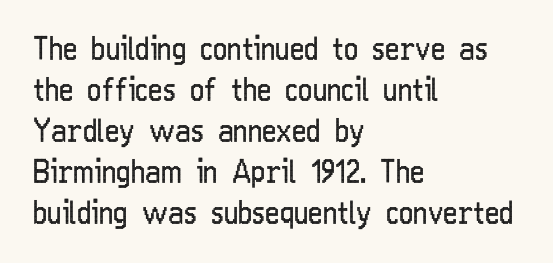
Nothing unusual about the tracking: characters are spaced as the font intends. The setting favours the left margin, as ordinary paragraphs usually do. Compared with a typical body face, this is equally light or lighter still. How would I describe the line gaps? Plain and ordinary. This sample uses a sans-serif face.
